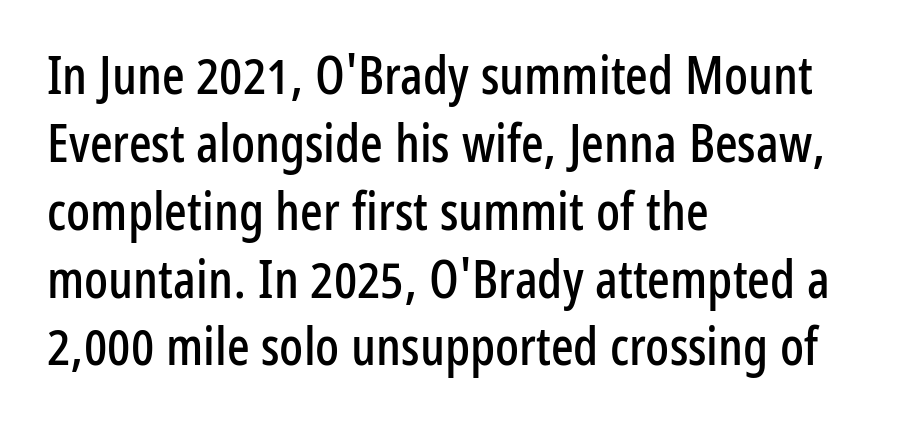
{"serif": "no", "italic": "no", "width": "condensed", "stroke_contrast": "low", "x_height": "medium", "monospaced": "no", "underline": "no", "align": "left", "line_spacing": "normal", "line_spacing_ratio": 1.28, "letter_spacing": "normal", "letter_spacing_em": 0.0, "glyph_px": 53}
